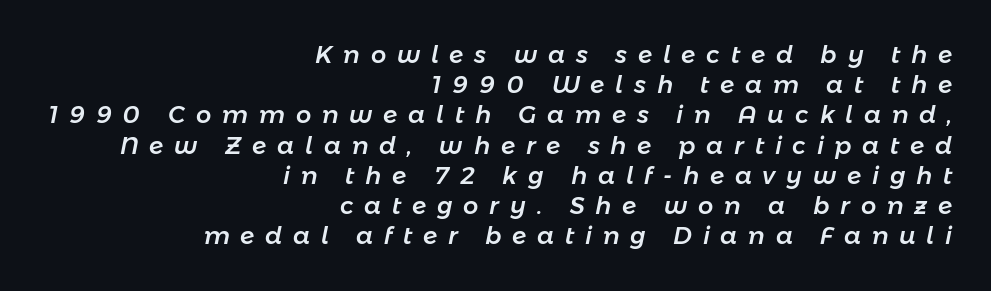
The letterforms stand isolated, each surrounded by extra space. The baseline area is clear. Compared with ordinary roman type, these characters are visibly tilted. Vertical spacing — default.
